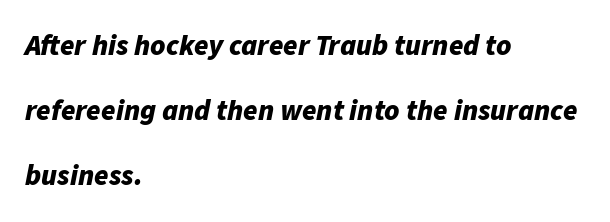
{"italic": "yes", "lean": "right", "slant_degrees": 11, "bold": "yes", "weight": "bold", "width": "normal", "stroke_contrast": "low", "x_height": "medium", "monospaced": "no", "underline": "no", "align": "left", "line_spacing": "loose", "line_spacing_ratio": 2.24, "letter_spacing": "normal", "letter_spacing_em": 0.0, "glyph_px": 29}
